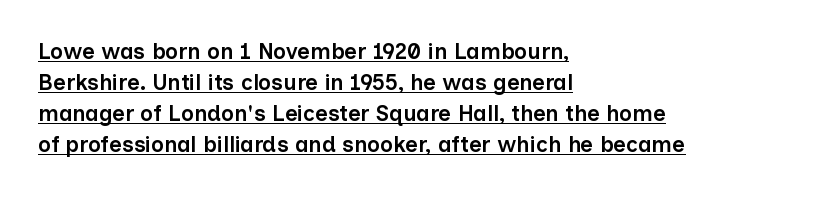
Q: Is the text bold? A: Semi-bold.
Q: Is the text italic (slanted)? A: No, it is upright.
Q: Is the text underlined? A: Yes.
Q: How is the paragraph aligned? A: Left-aligned.
Q: Is the spacing between letters normal or unusually wide? A: Normal.
Q: Is the spacing between lines tight, normal or loose? A: Normal.
